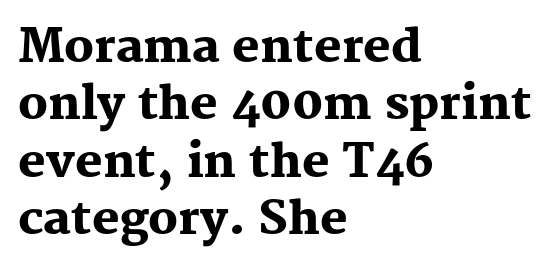
The image shows 46 px heavy serif type, upright; set left-aligned, normal line spacing (1.25x), normal letter spacing, not underlined; medium stroke contrast and a medium x-height.
